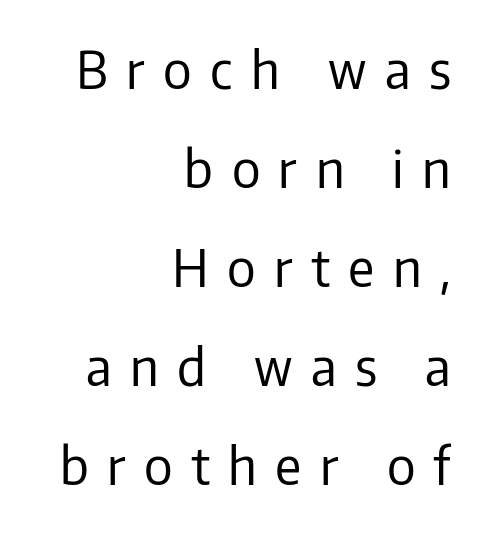
Q: Is the text bold? A: No.
Q: Is the text italic (slanted)? A: No, it is upright.
Q: Is the typeface a serif or a sans-serif typeface? A: Sans-serif.
Q: Is the text underlined? A: No.
Q: How is the paragraph aligned? A: Right-aligned.
Q: Is the spacing between letters normal or unusually wide? A: Unusually wide.
Q: Is the spacing between lines tight, normal or loose? A: Loose.
Q: Width (condensed, normal, or wide)? A: Normal.
Q: Stroke contrast? A: Low.
Q: x-height? A: Medium.
Q: Monospaced? A: No.
